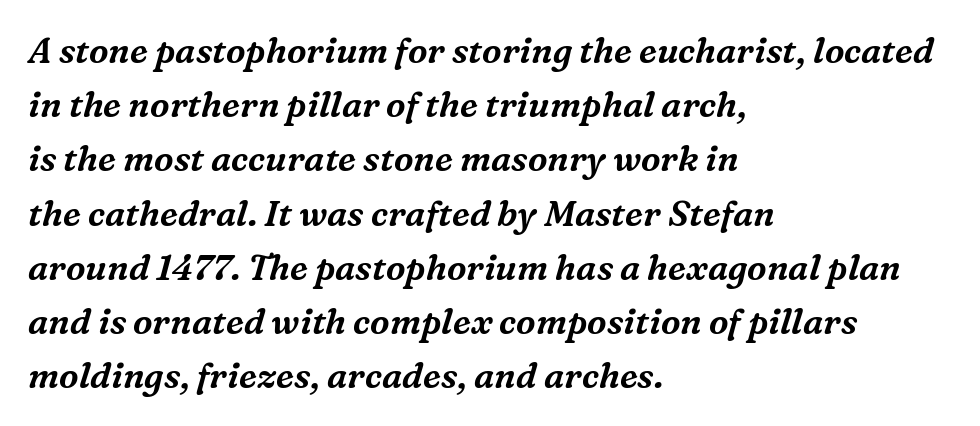
Which margin do the lines hug? The left one — the right edge is uneven. Rows of type keep a routine distance in the vertical direction. The font's italic variant was chosen for this text. The letters advance in unequal steps, a hallmark of proportional type. Small tapered or slab feet sit at the stroke ends, so this counts as serif. The zone under the glyphs is completely vacant.
